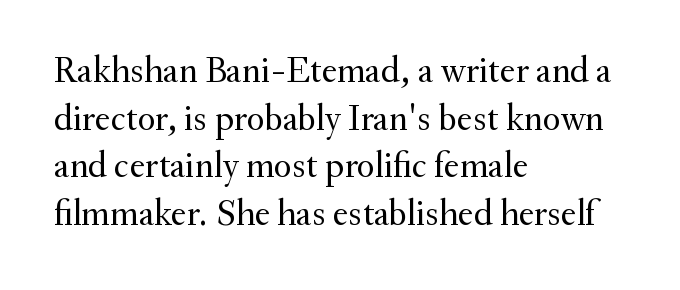
{"serif": "yes", "italic": "no", "bold": "no", "weight": "regular", "width": "normal", "stroke_contrast": "medium", "x_height": "small", "monospaced": "no", "underline": "no", "align": "left", "line_spacing": "normal", "line_spacing_ratio": 1.29, "letter_spacing": "normal", "letter_spacing_em": 0.0, "glyph_px": 37}
